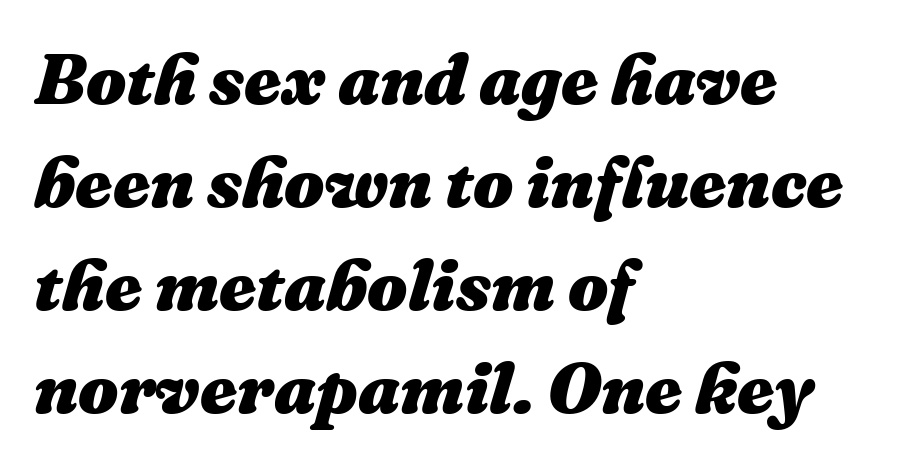
The image shows 71 px heavy type, italic (leaning right); set left-aligned, normal line spacing (1.45x), normal letter spacing, not underlined; medium stroke contrast and a medium x-height.
